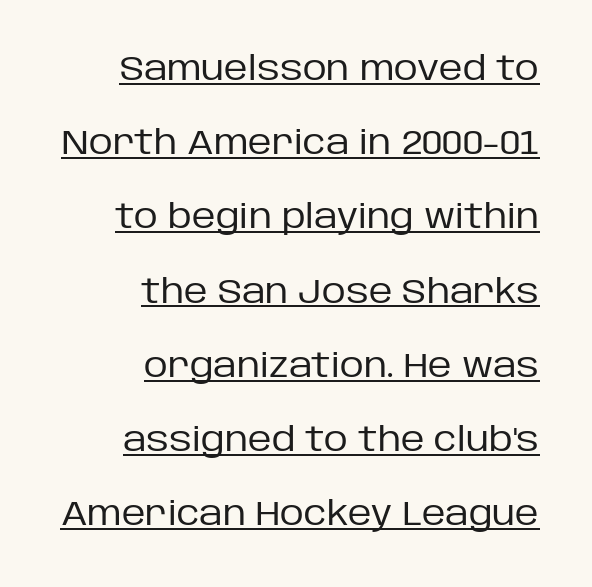
The image shows 33 px regular-weight sans-serif type, upright; set right-aligned, loose line spacing (2.25x), normal letter spacing, underlined; low stroke contrast and a large x-height.
